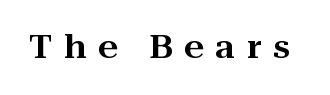
The image shows 31 px wide serif type, upright; set unusually wide letter spacing (+0.38 em), not underlined; high stroke contrast and a medium x-height.
